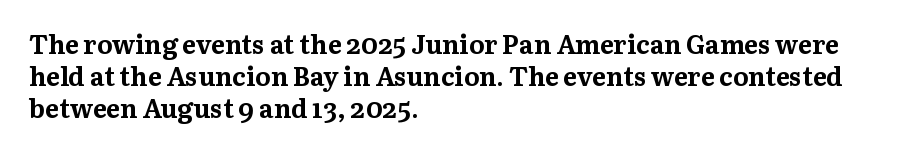
The image shows 26 px bold type, upright; set left-aligned, line spacing 1.23x, normal letter spacing, not underlined.
